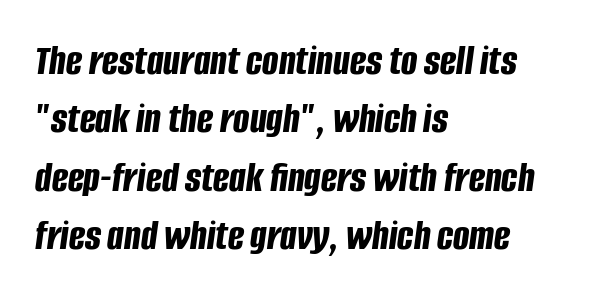
{"italic": "yes", "lean": "right", "slant_degrees": 8, "bold": "yes", "weight": "bold", "width": "condensed", "stroke_contrast": "low", "x_height": "large", "monospaced": "no", "underline": "no", "align": "left", "line_spacing": "normal", "line_spacing_ratio": 1.36, "letter_spacing": "normal", "letter_spacing_em": 0.0, "glyph_px": 43}
